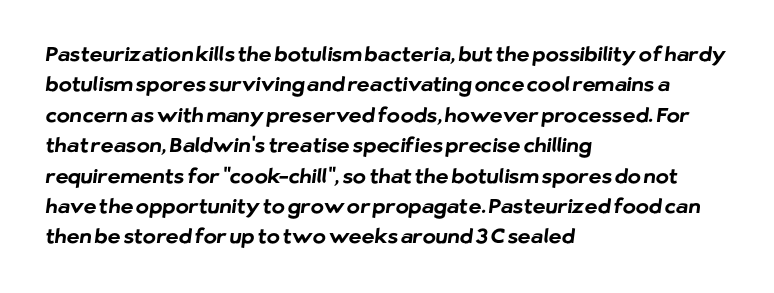
{"bold": "yes", "underline": "no", "align": "left", "line_spacing": "normal", "line_spacing_ratio": 1.52, "letter_spacing": "normal", "letter_spacing_em": 0.0, "glyph_px": 20}
